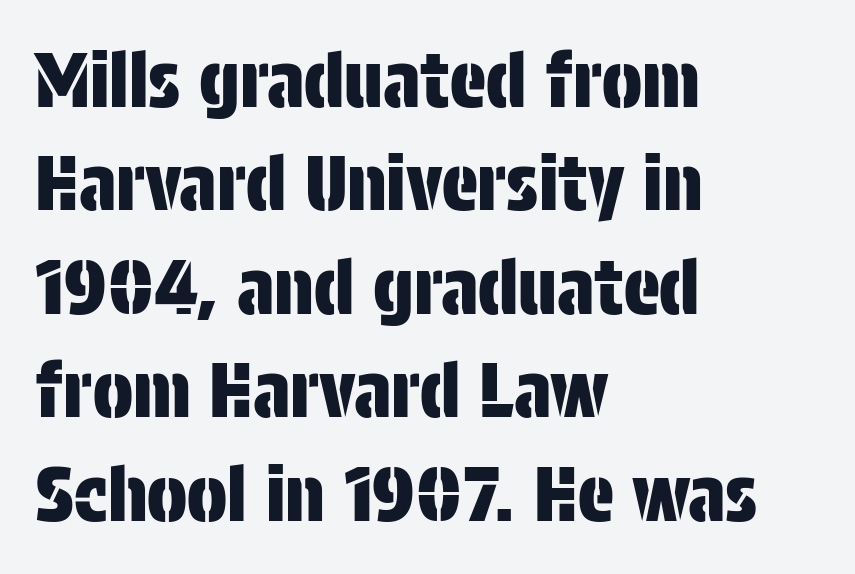
{"serif": "no", "italic": "no", "width": "condensed", "stroke_contrast": "low", "x_height": "large", "monospaced": "no", "underline": "no", "align": "left", "line_spacing": "normal", "line_spacing_ratio": 1.38, "letter_spacing": "normal", "letter_spacing_em": 0.0, "glyph_px": 75}
